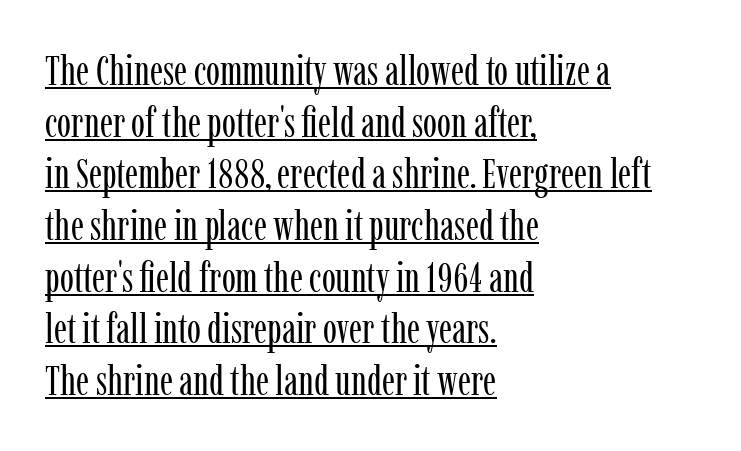
The image shows 42 px regular-weight, condensed serif type, upright; set left-aligned, line spacing 1.23x, normal letter spacing, underlined; low stroke contrast and a medium x-height.
